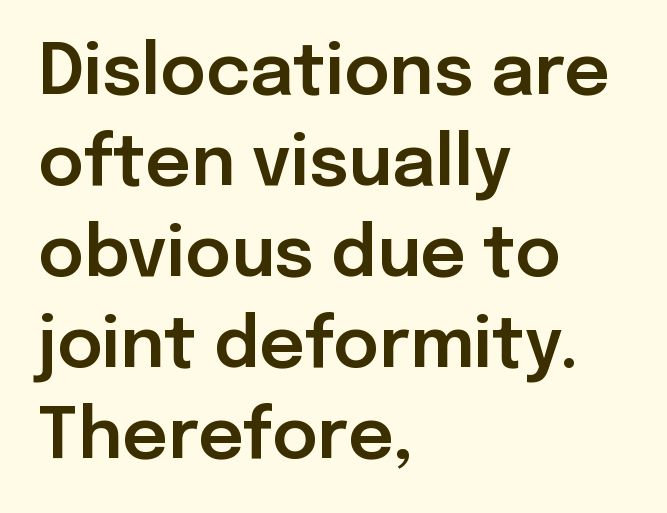
{"serif": "no", "italic": "no", "width": "normal", "stroke_contrast": "low", "x_height": "medium", "monospaced": "no", "underline": "no", "align": "left", "line_spacing": "normal", "line_spacing_ratio": 1.3, "letter_spacing": "normal", "letter_spacing_em": 0.0, "glyph_px": 70}
